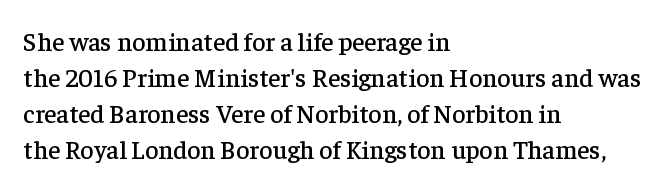
The image shows 26 px text type, upright; set left-aligned, normal line spacing (1.38x), normal letter spacing, not underlined.
